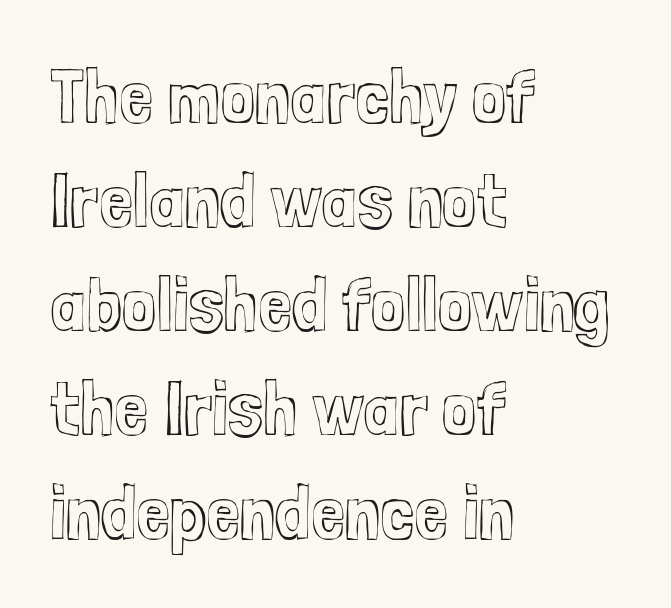
This sample has the flowing, uneven cadence of proportional lettering. Check the space under the baseline: it is left empty. Tall strokes in this sample are plumb rather than angled. One glance says typical: line gaps are just what's usual. You could call the tracking neutral — neither tight nor loose. Short and long lines alike share a common starting point at left.
